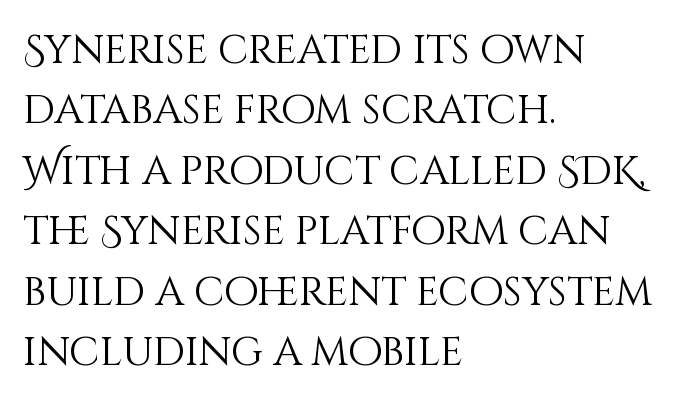
Regular leading. Teacher's note: observe the even left margin — that is flush-left alignment. Ink coverage per letter is moderate at most. Do the characters align in a grid? No, the font is proportional. Just letters on the line, the space beneath them empty.
